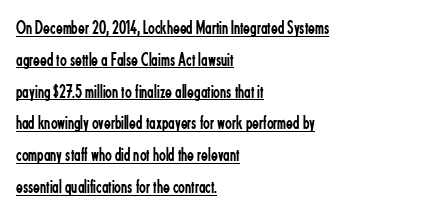
Q: Is the text bold? A: No.
Q: Is the text italic (slanted)? A: No, it is upright.
Q: Is the text underlined? A: Yes.
Q: How is the paragraph aligned? A: Left-aligned.
Q: Is the spacing between letters normal or unusually wide? A: Normal.
Q: Is the spacing between lines tight, normal or loose? A: Normal.
